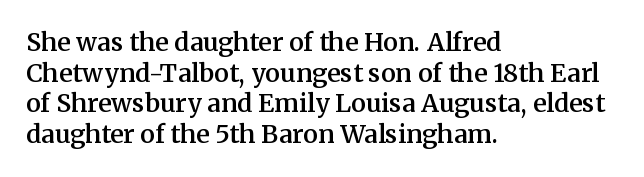
The text block is weighted toward the left margin, trailing off unevenly rightward. What weight is shown? A semibold, between regular and bold. Look at the tracking — it's just the regular setting, nothing added. Quick note: not italic, upright. A bare baseline throughout the passage.
